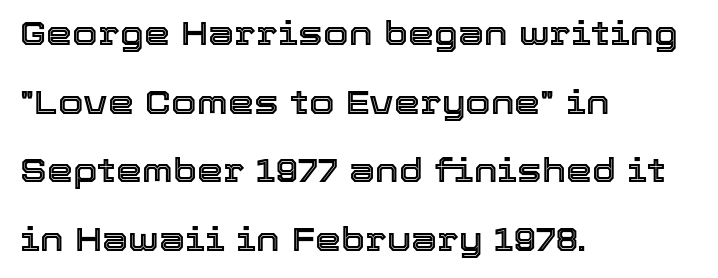
{"italic": "no", "width": "normal", "x_height": "medium", "monospaced": "no", "underline": "no", "align": "left", "line_spacing": "loose", "line_spacing_ratio": 2.08, "letter_spacing": "normal", "letter_spacing_em": 0.0, "glyph_px": 33}
